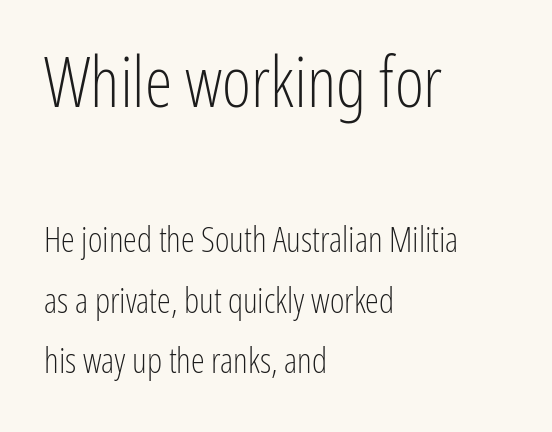
The letters stand upright; this is a roman face. Compared with typical body copy, the letter spacing here is the same. You could not count columns in this text — the font is proportionally spaced. Letterform terminals end flat and unadorned throughout the passage. Ink coverage per letter is moderate at most.
